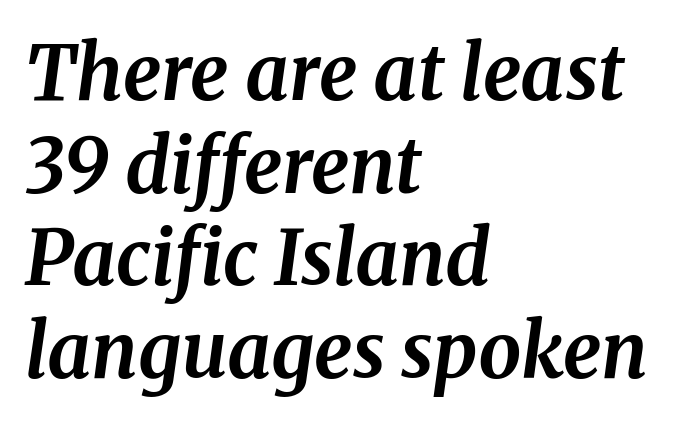
{"serif": "yes", "italic": "yes", "lean": "right", "slant_degrees": 8, "bold": "yes", "weight": "bold", "width": "normal", "stroke_contrast": "medium", "x_height": "medium", "monospaced": "no", "underline": "no", "align": "left", "line_spacing_ratio": 1.22, "letter_spacing": "normal", "letter_spacing_em": 0.0, "glyph_px": 76}
